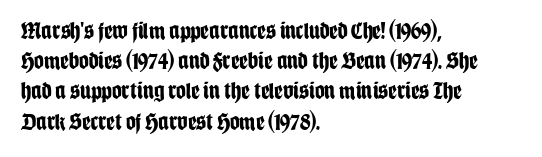
{"italic": "no", "bold": "yes", "underline": "no", "align": "left", "line_spacing": "normal", "line_spacing_ratio": 1.26, "letter_spacing": "normal", "letter_spacing_em": 0.0, "glyph_px": 24}
